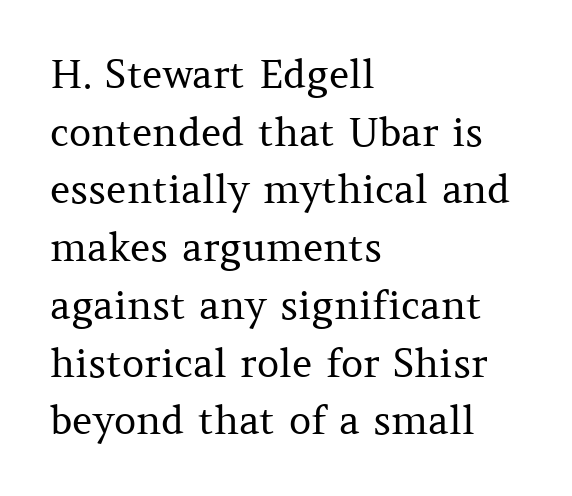
Q: Is the text bold? A: No.
Q: Is the text italic (slanted)? A: No, it is upright.
Q: Is the typeface a serif or a sans-serif typeface? A: Serif.
Q: Is the text underlined? A: No.
Q: How is the paragraph aligned? A: Left-aligned.
Q: Is the spacing between letters normal or unusually wide? A: Normal.
Q: Is the spacing between lines tight, normal or loose? A: Normal.
Q: Width (condensed, normal, or wide)? A: Normal.
Q: Stroke contrast? A: Medium.
Q: x-height? A: Medium.
Q: Monospaced? A: No.
